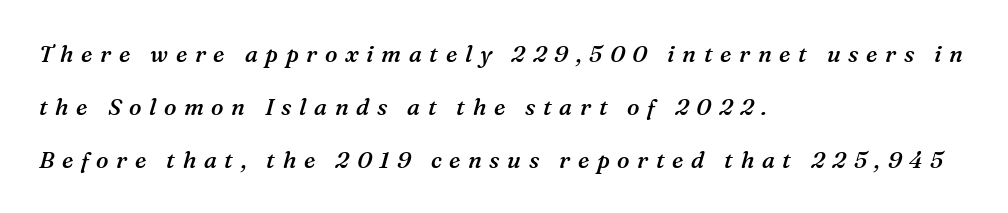
The image shows 23 px text type, italic (leaning right); set left-aligned, loose line spacing (2.3x), unusually wide letter spacing (+0.33 em), not underlined.
